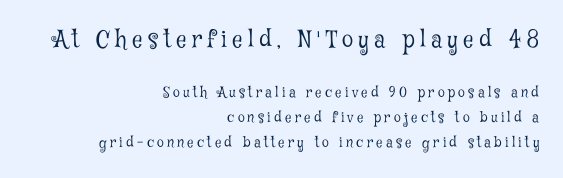
Q: Is the text bold? A: No.
Q: Is the text italic (slanted)? A: No, it is upright.
Q: Is the text underlined? A: No.
Q: How is the paragraph aligned? A: Right-aligned.
Q: Is the spacing between letters normal or unusually wide? A: Unusually wide.
Q: Which block of text is set in a larger size, the first (top) or the second (bottom)? A: The first (top) one.
